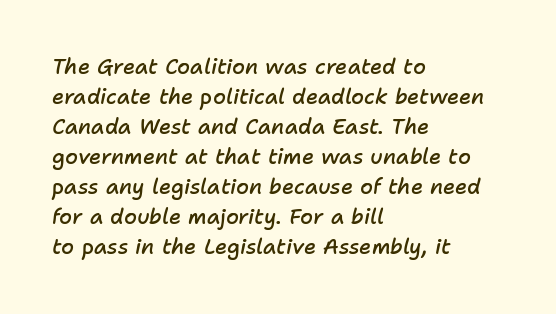
Each word holds together tightly as a unit, with standard inter-letter gaps. The characters look somewhat weighty, a semibold short of true bold. This rendering uses left alignment, leaving the right contour irregular. Emphasis-style slanted type is in use. The string is rendered with underlining switched off.
